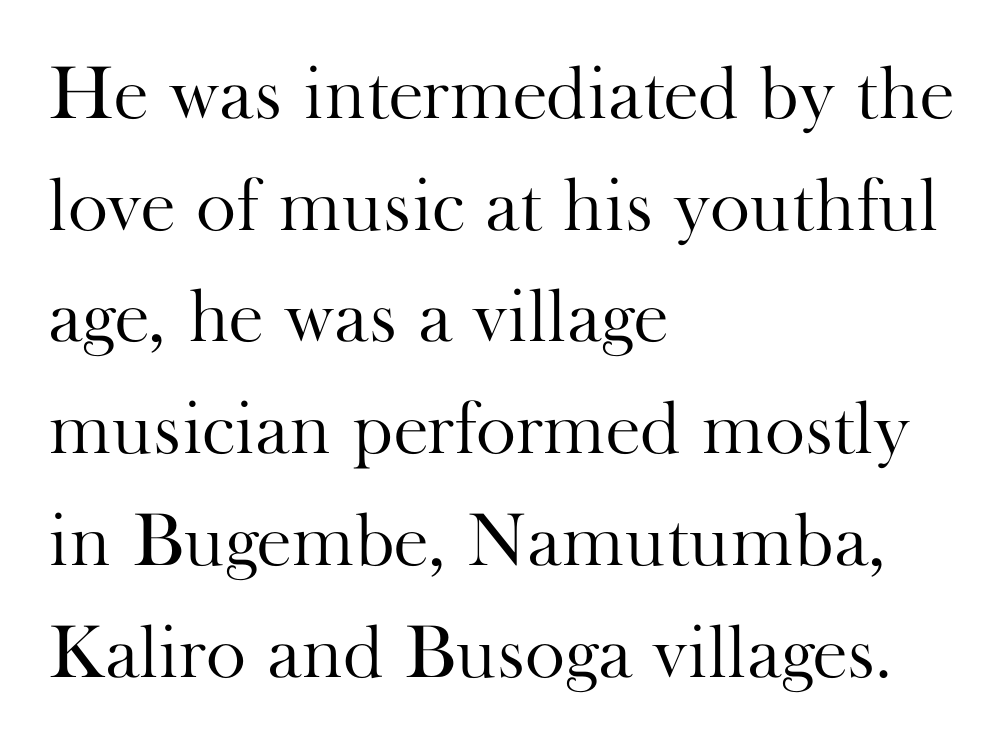
Q: Is the text bold? A: No.
Q: Is the text italic (slanted)? A: No, it is upright.
Q: Is the typeface a serif or a sans-serif typeface? A: Serif.
Q: Is the text underlined? A: No.
Q: How is the paragraph aligned? A: Left-aligned.
Q: Is the spacing between letters normal or unusually wide? A: Normal.
Q: Is the spacing between lines tight, normal or loose? A: Normal.
Q: Width (condensed, normal, or wide)? A: Normal.
Q: Stroke contrast? A: High.
Q: x-height? A: Small.
Q: Monospaced? A: No.
